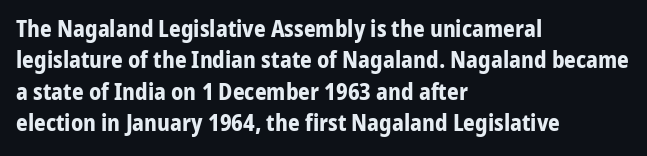
Q: Is the text bold? A: Yes.
Q: Is the text italic (slanted)? A: No, it is upright.
Q: Is the text underlined? A: No.
Q: How is the paragraph aligned? A: Left-aligned.
Q: Is the spacing between letters normal or unusually wide? A: Normal.
Q: Is the spacing between lines tight, normal or loose? A: Normal.
